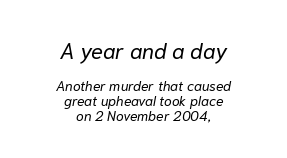
{"italic": "yes", "lean": "right", "slant_degrees": 10, "bold": "no", "underline": "no", "align": "center", "line_spacing": "tight", "line_spacing_ratio": 1.06, "letter_spacing": "normal", "letter_spacing_em": 0.0, "larger_block": "first", "size_ratio": 1.57, "glyph_px": 22}
